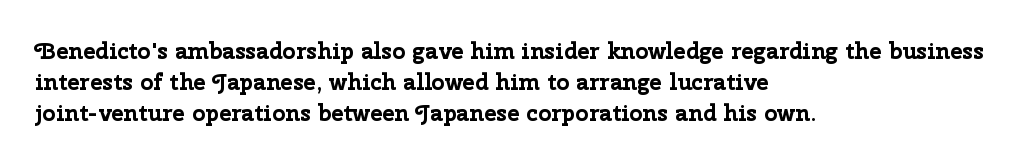
The image shows 23 px bold type, upright; set left-aligned, normal line spacing (1.34x), normal letter spacing, not underlined.
